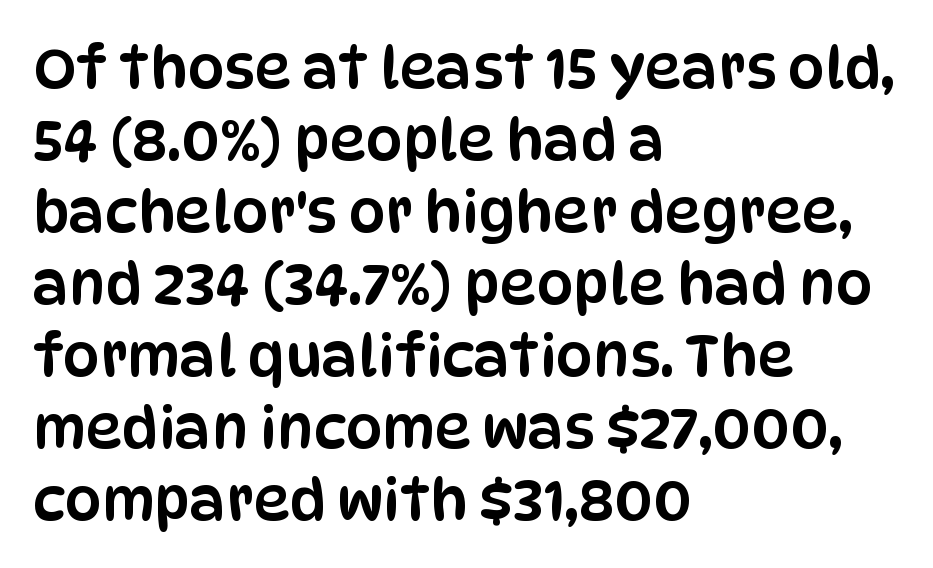
{"serif": "no", "italic": "no", "width": "condensed", "stroke_contrast": "low", "x_height": "large", "monospaced": "no", "underline": "no", "align": "left", "line_spacing_ratio": 1.24, "letter_spacing": "normal", "letter_spacing_em": 0.0, "glyph_px": 58}
